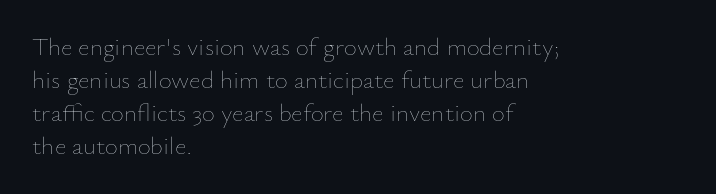
The setting favours the left margin, as ordinary paragraphs usually do. The letters stand upright; this is a roman face. Does the leading feel generous? No, just average. The passage shown has conventional tracking throughout. Each stroke keeps to a modest, everyday thickness or less.
